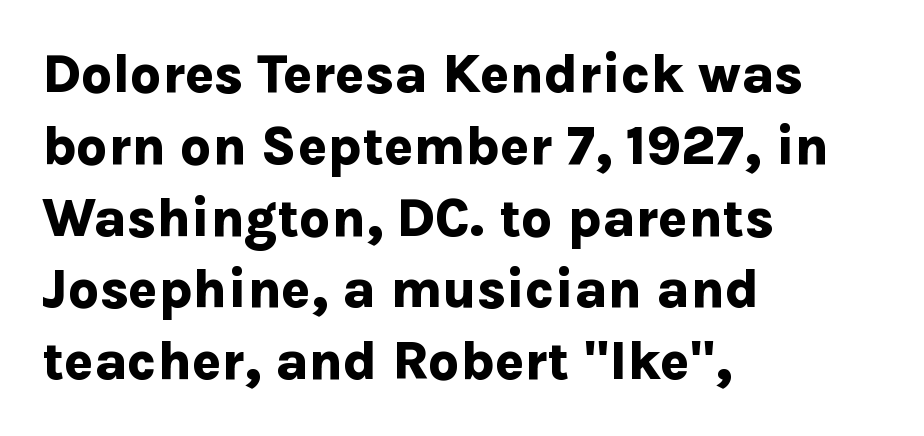
The image shows 54 px bold sans-serif type, upright; set left-aligned, normal line spacing (1.33x), normal letter spacing, not underlined; low stroke contrast and a medium x-height.
